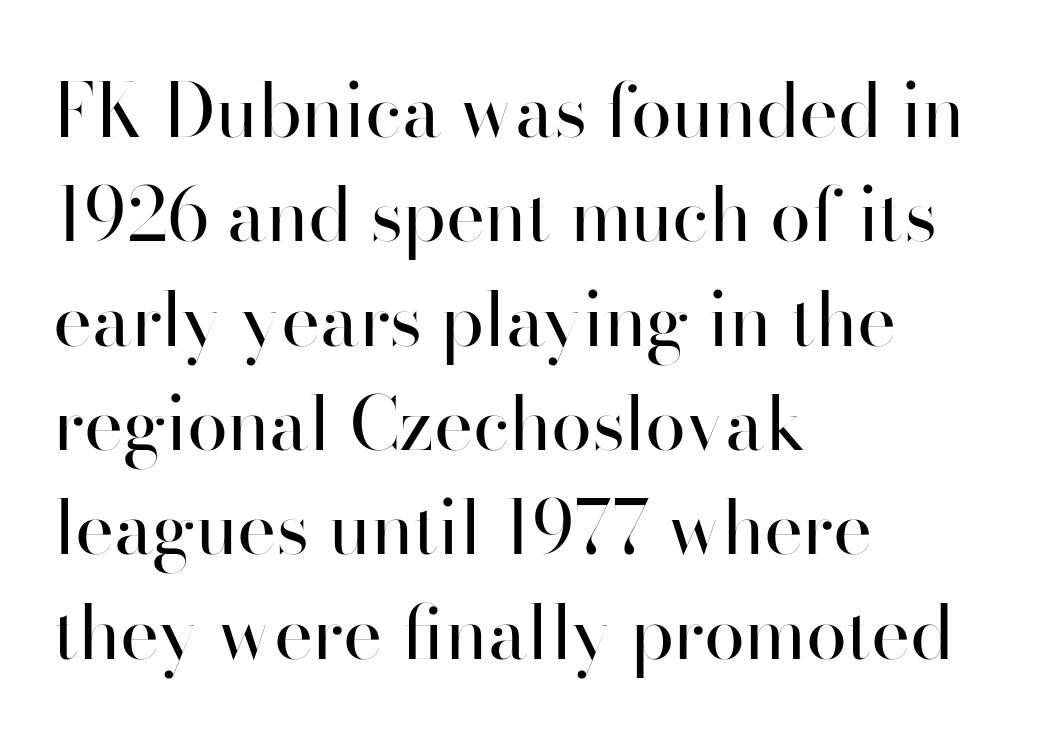
{"serif": "no", "italic": "no", "bold": "no", "weight": "regular", "width": "normal", "stroke_contrast": "high", "x_height": "small", "monospaced": "no", "underline": "no", "align": "left", "line_spacing": "normal", "line_spacing_ratio": 1.41, "letter_spacing": "normal", "letter_spacing_em": 0.0, "glyph_px": 74}
